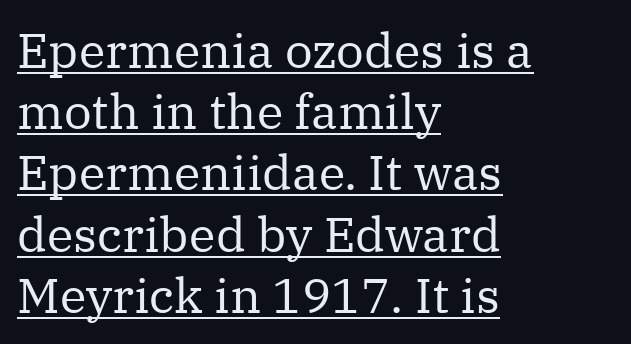
The image shows 49 px regular-weight serif type, upright; set left-aligned, normal line spacing (1.25x), normal letter spacing, underlined; medium stroke contrast and a medium x-height.
